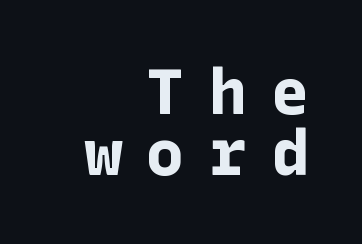
The image shows 64 px bold sans-serif type, upright; set right-aligned, tight line spacing (0.95x), unusually wide letter spacing (+0.37 em), not underlined; low stroke contrast and a medium x-height.
